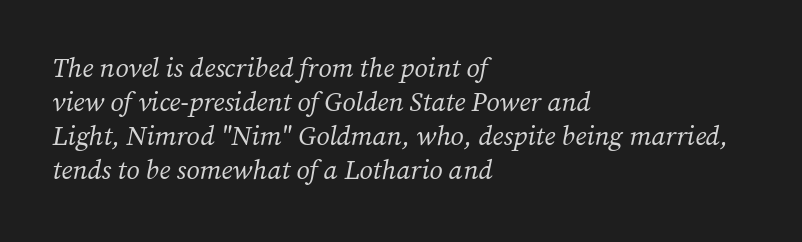
Q: Is the text bold? A: No.
Q: Is the text italic (slanted)? A: Yes, it leans right by about 12 degrees.
Q: Is the text underlined? A: No.
Q: How is the paragraph aligned? A: Left-aligned.
Q: Is the spacing between letters normal or unusually wide? A: Normal.
Q: Is the spacing between lines tight, normal or loose? A: Normal.
